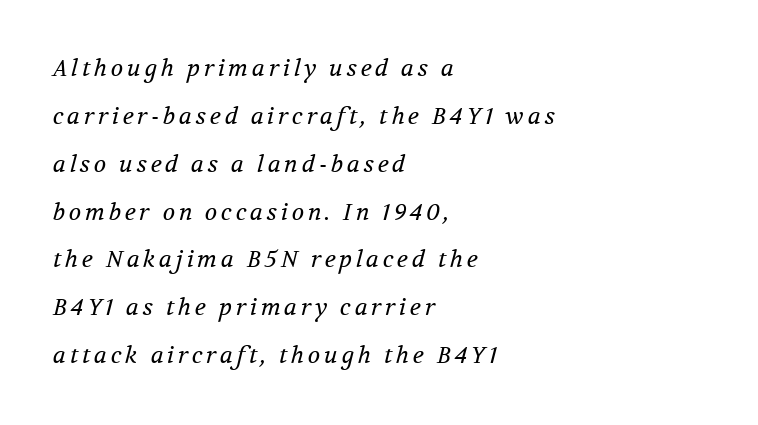
Q: Is the text bold? A: No.
Q: Is the text italic (slanted)? A: Yes, it leans right by about 12 degrees.
Q: Is the text underlined? A: No.
Q: How is the paragraph aligned? A: Left-aligned.
Q: Is the spacing between lines tight, normal or loose? A: Loose.
